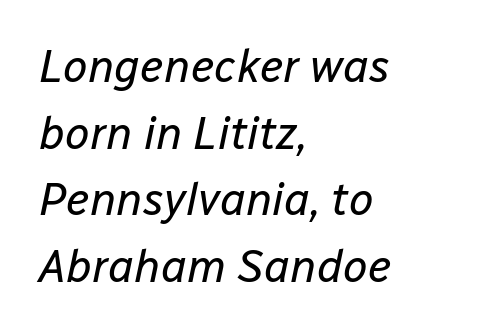
Q: Is the text bold? A: No.
Q: Is the text italic (slanted)? A: Yes, it leans right by about 12 degrees.
Q: Is the text underlined? A: No.
Q: How is the paragraph aligned? A: Left-aligned.
Q: Is the spacing between letters normal or unusually wide? A: Normal.
Q: Is the spacing between lines tight, normal or loose? A: Normal.
Q: Width (condensed, normal, or wide)? A: Normal.
Q: Stroke contrast? A: Low.
Q: x-height? A: Medium.
Q: Monospaced? A: No.
